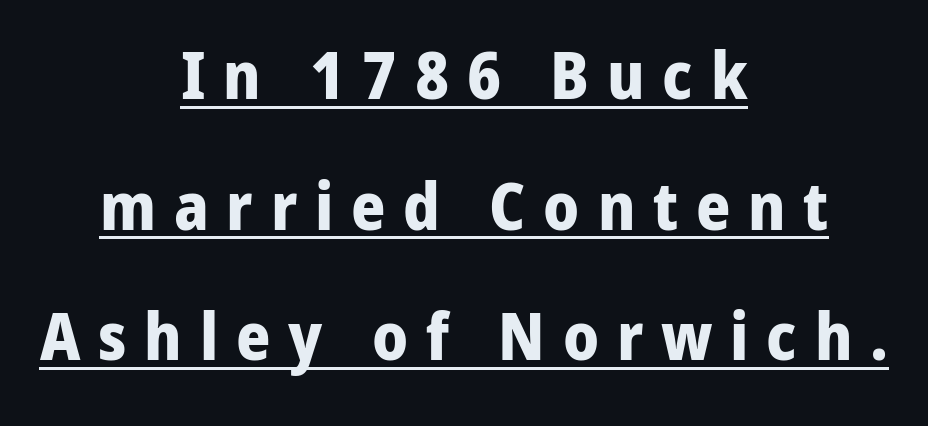
The image shows 66 px bold sans-serif type, upright; set centered, loose line spacing (1.98x), unusually wide letter spacing (+0.27 em), underlined; low stroke contrast and a medium x-height.
